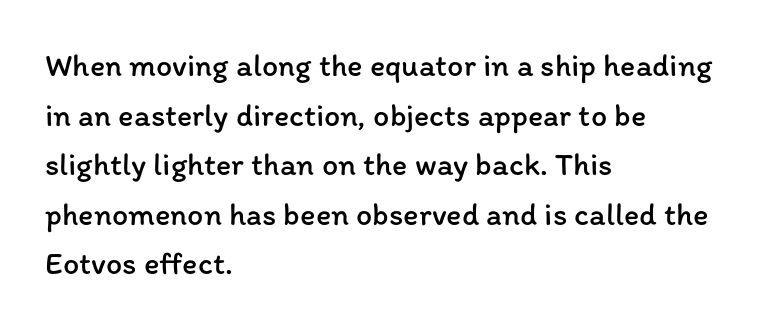
Q: Is the text bold? A: No.
Q: Is the text italic (slanted)? A: No, it is upright.
Q: Is the text underlined? A: No.
Q: How is the paragraph aligned? A: Left-aligned.
Q: Is the spacing between letters normal or unusually wide? A: Normal.
Q: Is the spacing between lines tight, normal or loose? A: Normal.
Q: Width (condensed, normal, or wide)? A: Normal.
Q: Stroke contrast? A: Low.
Q: x-height? A: Medium.
Q: Monospaced? A: No.
